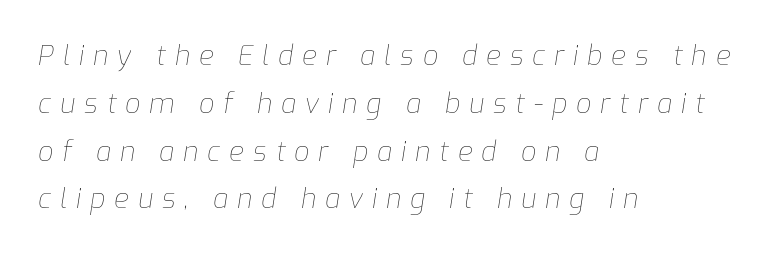
The characters are drawn with everyday or finer stroke widths. Would a proofreader flag this as italicized? Yes. Beneath every word, the page is bare. Is the block centered? No — it sits flush against the left margin. How are the letters spaced? Widely, with obvious added tracking.
